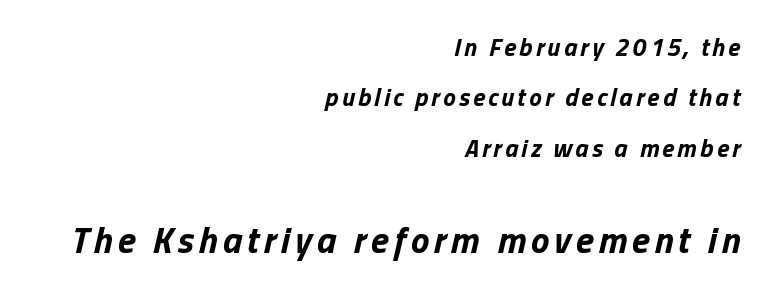
{"italic": "yes", "lean": "right", "slant_degrees": 13, "bold": "yes", "weight": "bold", "width": "normal", "stroke_contrast": "low", "x_height": "medium", "monospaced": "no", "underline": "no", "align": "right", "line_spacing": "loose", "line_spacing_ratio": 2.02, "larger_block": "second", "size_ratio": 1.48, "glyph_px": 37}
